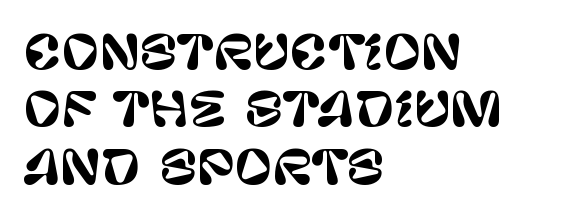
Q: Is the text italic (slanted)? A: Yes.
Q: Is the typeface a serif or a sans-serif typeface? A: Sans-serif.
Q: Is the text underlined? A: No.
Q: How is the paragraph aligned? A: Left-aligned.
Q: Is the spacing between letters normal or unusually wide? A: Normal.
Q: Is the spacing between lines tight, normal or loose? A: Normal.
Q: Width (condensed, normal, or wide)? A: Normal.
Q: Stroke contrast? A: Low.
Q: x-height? A: Large.
Q: Monospaced? A: No.
